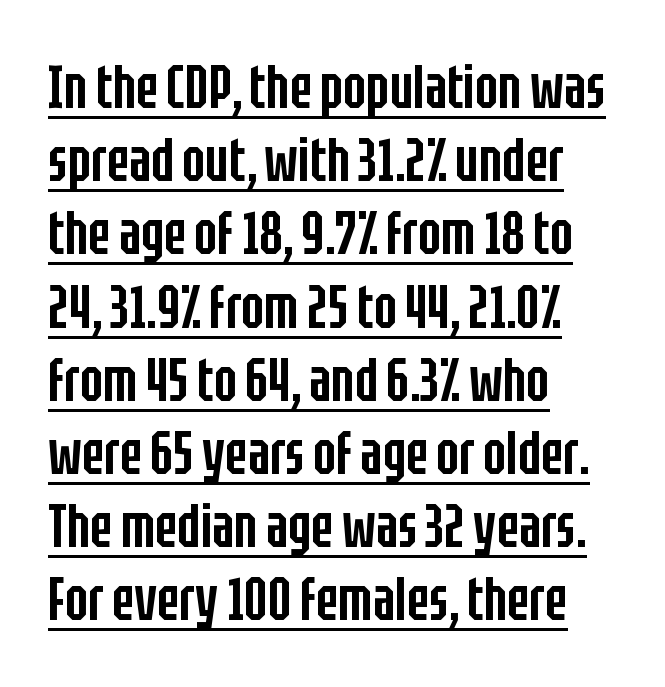
Q: Is the text bold? A: Semi-bold.
Q: Is the text italic (slanted)? A: No, it is upright.
Q: Is the typeface a serif or a sans-serif typeface? A: Sans-serif.
Q: Is the text underlined? A: Yes.
Q: How is the paragraph aligned? A: Left-aligned.
Q: Is the spacing between letters normal or unusually wide? A: Normal.
Q: Width (condensed, normal, or wide)? A: Condensed.
Q: Stroke contrast? A: Low.
Q: x-height? A: Large.
Q: Monospaced? A: No.
